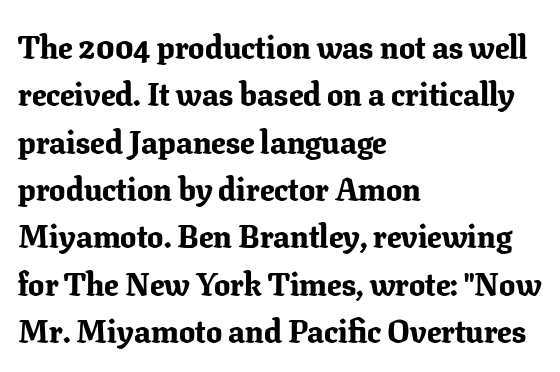
Q: Is the text bold? A: Yes.
Q: Is the text italic (slanted)? A: No, it is upright.
Q: Is the typeface a serif or a sans-serif typeface? A: Serif.
Q: Is the text underlined? A: No.
Q: How is the paragraph aligned? A: Left-aligned.
Q: Is the spacing between letters normal or unusually wide? A: Normal.
Q: Is the spacing between lines tight, normal or loose? A: Normal.
Q: Width (condensed, normal, or wide)? A: Normal.
Q: Stroke contrast? A: Low.
Q: x-height? A: Medium.
Q: Monospaced? A: No.
